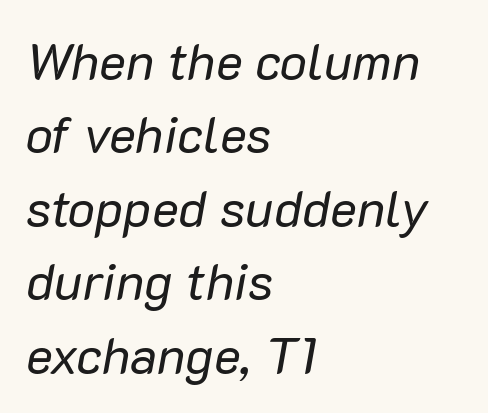
{"italic": "yes", "lean": "right", "slant_degrees": 10, "bold": "no", "weight": "regular", "width": "normal", "stroke_contrast": "low", "x_height": "medium", "monospaced": "no", "underline": "no", "align": "left", "line_spacing": "normal", "line_spacing_ratio": 1.44, "letter_spacing": "normal", "letter_spacing_em": 0.0, "glyph_px": 51}
